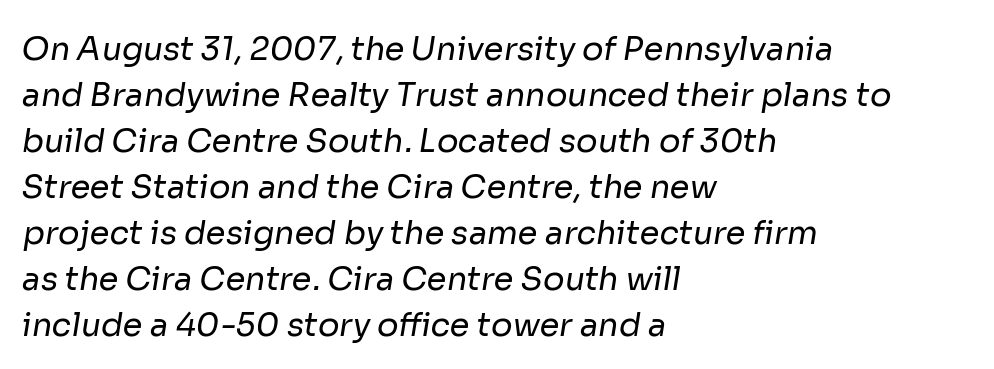
{"serif": "no", "bold": "no", "weight": "regular", "width": "normal", "stroke_contrast": "low", "x_height": "medium", "monospaced": "no", "underline": "no", "align": "left", "line_spacing": "normal", "line_spacing_ratio": 1.44, "letter_spacing": "normal", "letter_spacing_em": 0.0, "glyph_px": 32}
